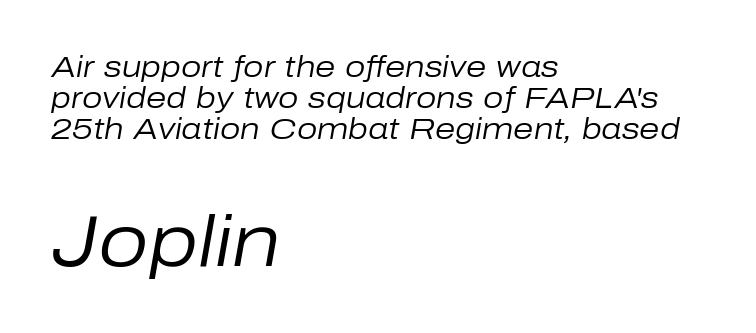
The passage shown is not underscored anywhere. The face used here appears at its bigger size in the lower chunk. Each letter keeps its own natural width here, so spacing adapts to shape. Posture: slanted. Standard letterfit; no display-style spreading of the glyphs.
